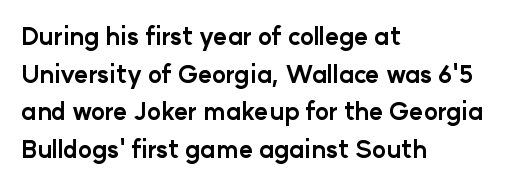
The image shows 24 px bold type, upright; set left-aligned, normal line spacing (1.57x), normal letter spacing, not underlined.
